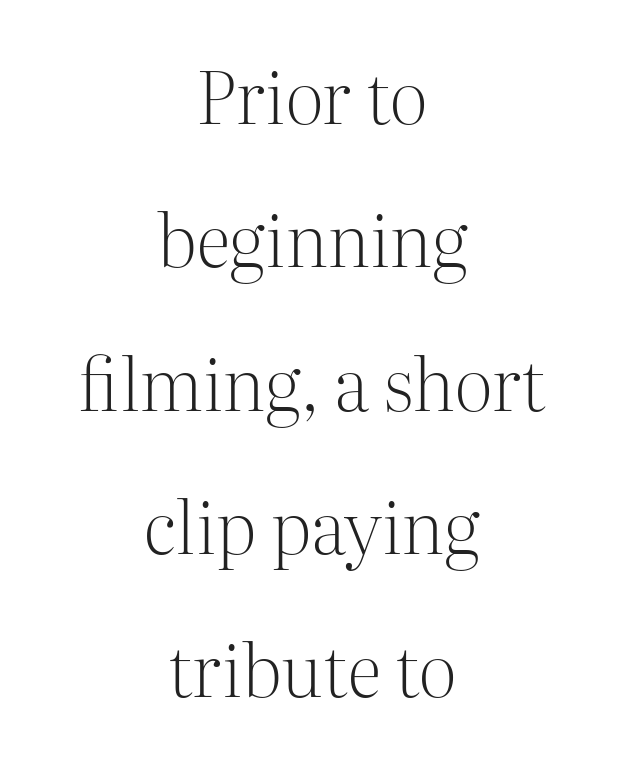
Varying glyph widths throughout — classic text-font behaviour. In CSS terms this would be text-align: center. The zone under the glyphs is completely vacant. These lines keep a tight, regular rhythm from letter to letter.
